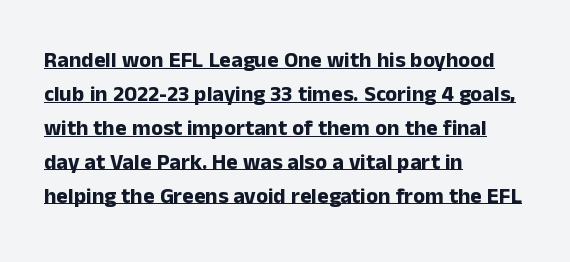
{"italic": "no", "bold": "yes", "underline": "yes", "align": "left", "line_spacing": "normal", "line_spacing_ratio": 1.54, "letter_spacing": "normal", "letter_spacing_em": 0.0, "glyph_px": 22}
